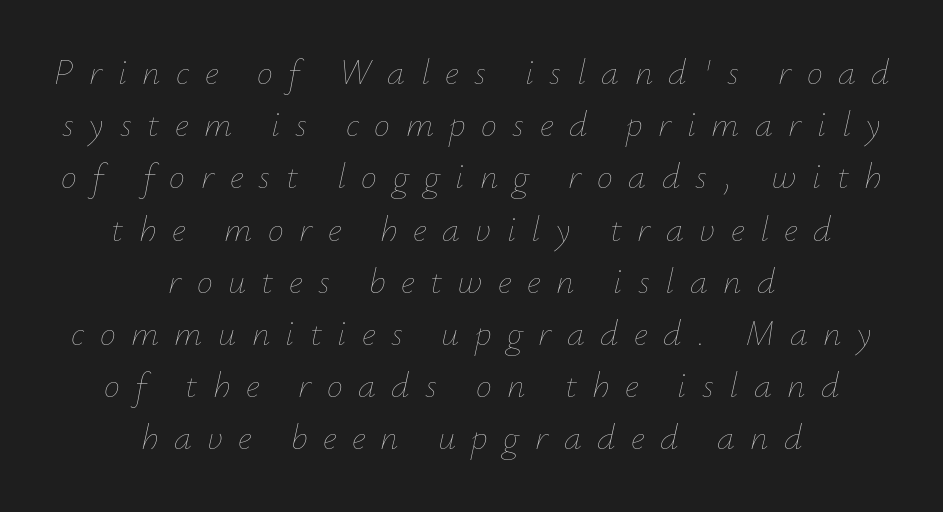
Q: Is the text bold? A: No.
Q: Is the text italic (slanted)? A: Yes, it leans right by about 12 degrees.
Q: Is the text underlined? A: No.
Q: How is the paragraph aligned? A: Centered.
Q: Is the spacing between letters normal or unusually wide? A: Unusually wide.
Q: Is the spacing between lines tight, normal or loose? A: Normal.
Q: Width (condensed, normal, or wide)? A: Normal.
Q: Stroke contrast? A: Low.
Q: x-height? A: Small.
Q: Monospaced? A: No.
